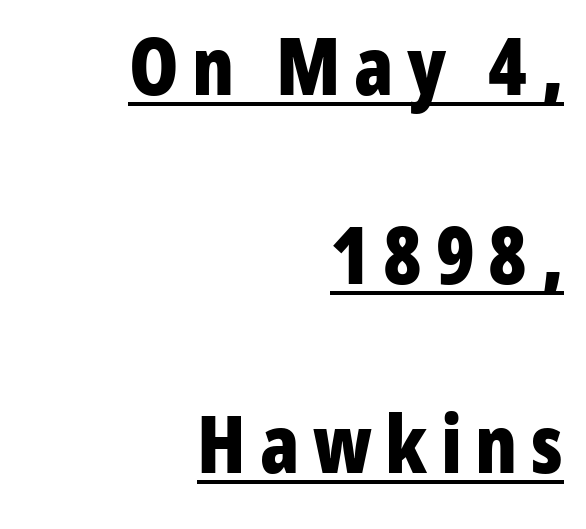
The image shows 80 px bold, condensed sans-serif type, upright; set right-aligned, loose line spacing (2.36x), underlined; low stroke contrast and a medium x-height.
